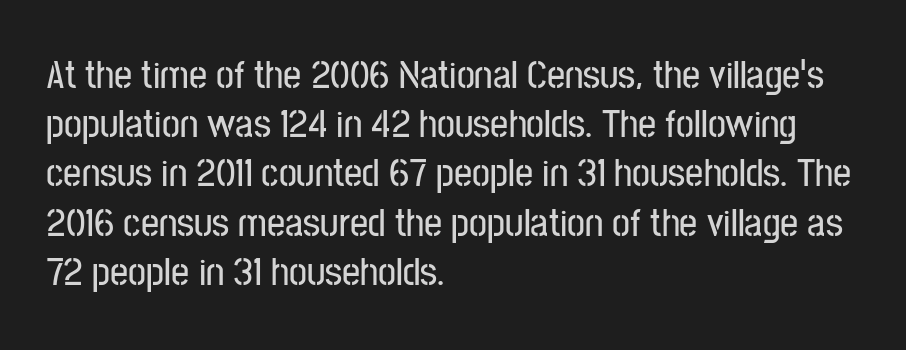
The image shows 40 px condensed sans-serif type, upright; set left-aligned, line spacing 1.23x, normal letter spacing, not underlined; low stroke contrast and a medium x-height.
